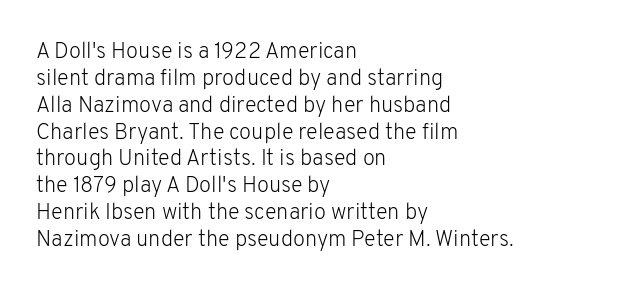
Honestly, the letter spacing is just normal — you wouldn't notice it. A student would call this left alignment; a typographer would say flush left, rag right. The font sits on the lighter half of the weight spectrum, regular included. Just letters on the line, the space beneath them empty.
